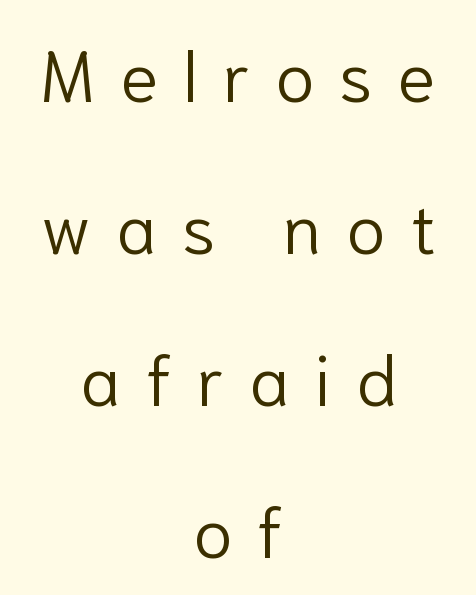
The image shows 71 px light sans-serif type, upright; set centered, loose line spacing (2.14x), unusually wide letter spacing (+0.35 em), not underlined; low stroke contrast and a medium x-height.
